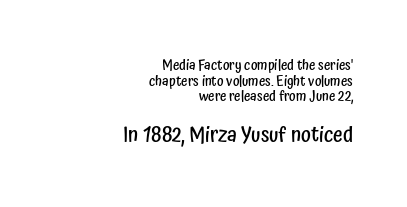
The image shows 21 px text type, upright; set right-aligned, tight line spacing (1.12x), normal letter spacing, not underlined; the second (bottom) block is 1.5x larger.
